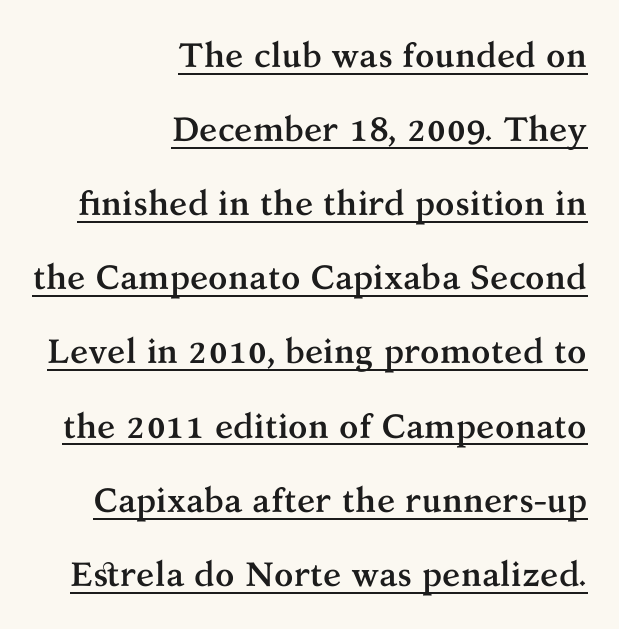
Q: Is the text bold? A: Yes.
Q: Is the text italic (slanted)? A: No, it is upright.
Q: Is the typeface a serif or a sans-serif typeface? A: Serif.
Q: Is the text underlined? A: Yes.
Q: How is the paragraph aligned? A: Right-aligned.
Q: Is the spacing between letters normal or unusually wide? A: Normal.
Q: Is the spacing between lines tight, normal or loose? A: Loose.
Q: Width (condensed, normal, or wide)? A: Normal.
Q: Stroke contrast? A: Medium.
Q: x-height? A: Medium.
Q: Monospaced? A: No.
